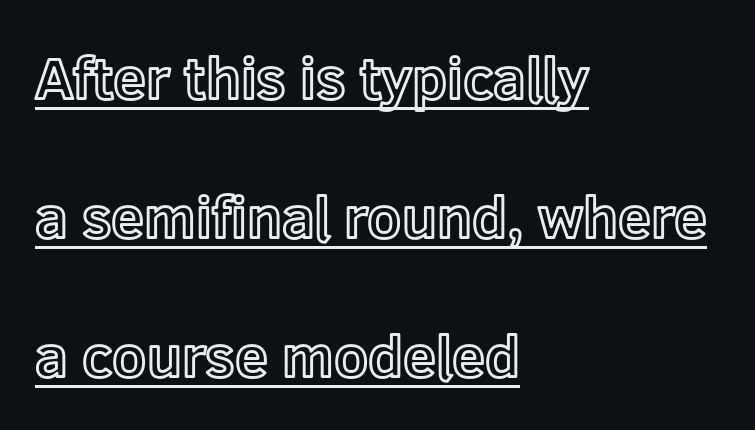
{"italic": "no", "width": "normal", "x_height": "medium", "monospaced": "no", "underline": "yes", "align": "left", "line_spacing": "loose", "line_spacing_ratio": 2.36, "letter_spacing": "normal", "letter_spacing_em": 0.0, "glyph_px": 59}
